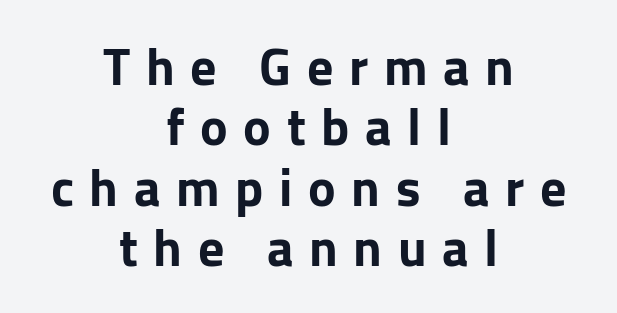
{"serif": "no", "italic": "no", "bold": "yes", "weight": "bold", "width": "normal", "stroke_contrast": "low", "x_height": "medium", "monospaced": "no", "underline": "no", "align": "center", "line_spacing_ratio": 1.16, "letter_spacing": "wide", "letter_spacing_em": 0.3, "glyph_px": 52}
